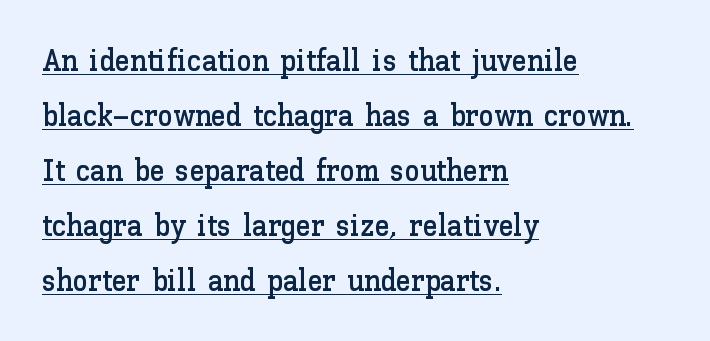
Q: Is the text italic (slanted)? A: No, it is upright.
Q: Is the text underlined? A: Yes.
Q: How is the paragraph aligned? A: Left-aligned.
Q: Is the spacing between letters normal or unusually wide? A: Normal.
Q: Width (condensed, normal, or wide)? A: Normal.
Q: Stroke contrast? A: Low.
Q: x-height? A: Medium.
Q: Monospaced? A: No.
